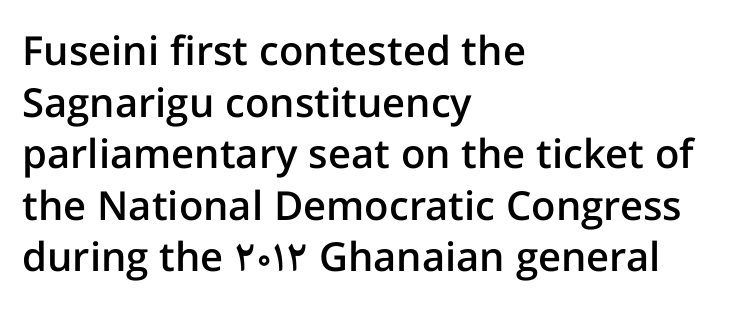
The image shows 40 px semibold sans-serif type, upright; set left-aligned, normal line spacing (1.29x), normal letter spacing, not underlined; low stroke contrast and a medium x-height.
